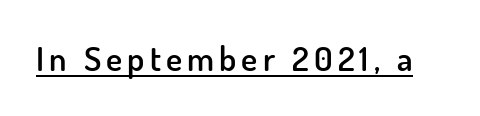
Weight check: semibold — heavier than regular, not quite bold. Style check: upright. Looks like regular typesetting: each glyph gets only the width it needs. Look at the bottom of the vertical strokes: they stop flat, with no serifs. Quick note: underline on.
